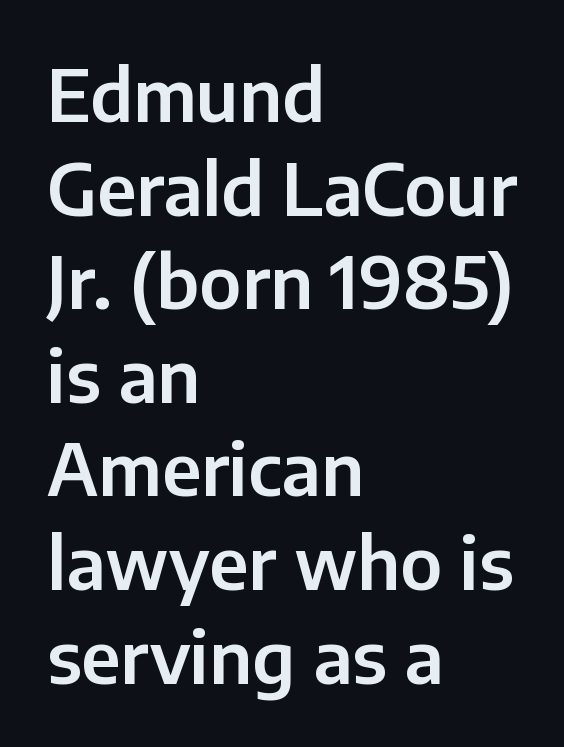
Reading down the column, the eye jumps a familiar distance to each next line. If you drew a ruler down the left edge, every line would touch it. Just letters on the line, the space beneath them empty. Is this a fixed-width face? No — the glyphs have proportional, varying widths.
